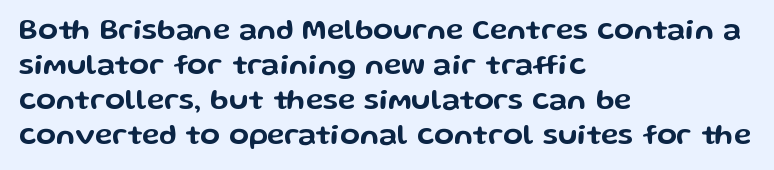
{"serif": "no", "italic": "no", "width": "wide", "stroke_contrast": "low", "x_height": "medium", "monospaced": "no", "underline": "no", "align": "left", "line_spacing_ratio": 1.21, "letter_spacing": "normal", "letter_spacing_em": 0.0, "glyph_px": 29}
